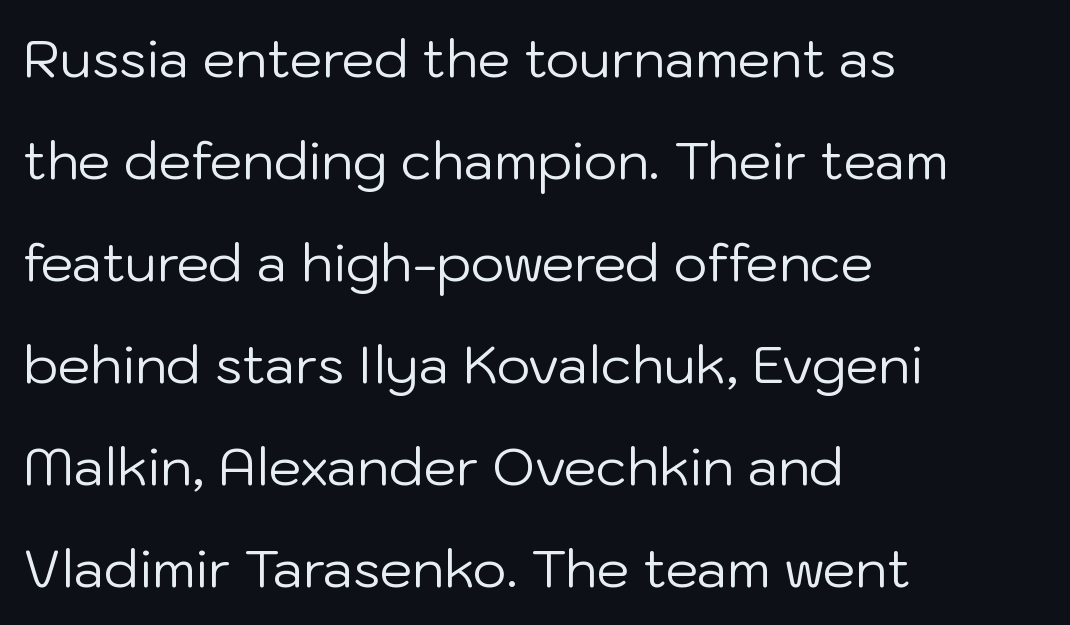
Q: Is the text bold? A: No.
Q: Is the text italic (slanted)? A: No, it is upright.
Q: Is the typeface a serif or a sans-serif typeface? A: Sans-serif.
Q: Is the text underlined? A: No.
Q: How is the paragraph aligned? A: Left-aligned.
Q: Is the spacing between letters normal or unusually wide? A: Normal.
Q: Is the spacing between lines tight, normal or loose? A: Loose.
Q: Width (condensed, normal, or wide)? A: Normal.
Q: Stroke contrast? A: Low.
Q: x-height? A: Medium.
Q: Monospaced? A: No.
